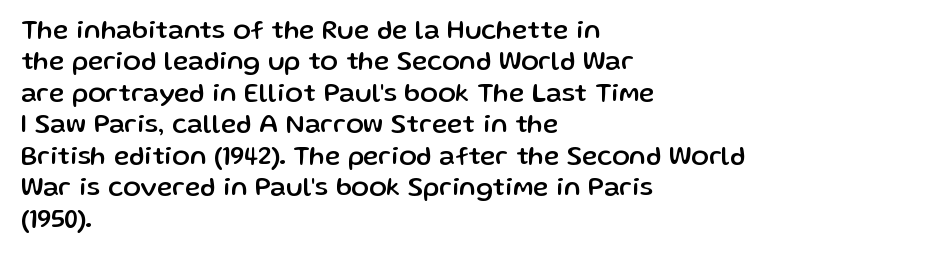
Q: Is the text italic (slanted)? A: No, it is upright.
Q: Is the text underlined? A: No.
Q: How is the paragraph aligned? A: Left-aligned.
Q: Is the spacing between letters normal or unusually wide? A: Normal.
